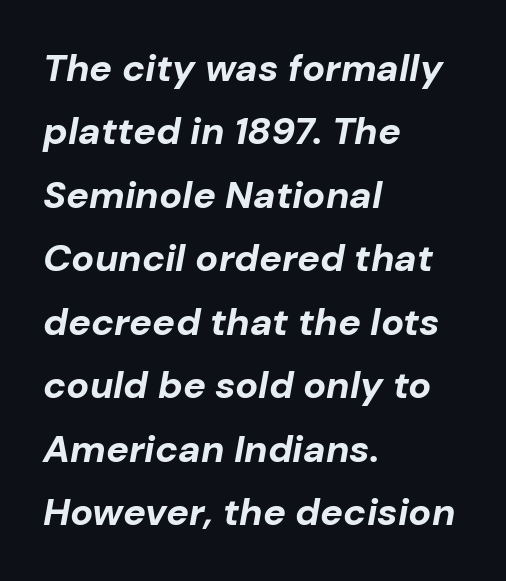
{"italic": "yes", "lean": "right", "slant_degrees": 10, "bold": "yes", "weight": "bold", "width": "normal", "stroke_contrast": "low", "x_height": "medium", "monospaced": "no", "underline": "no", "align": "left", "line_spacing": "normal", "line_spacing_ratio": 1.67, "letter_spacing": "normal", "letter_spacing_em": 0.0, "glyph_px": 38}
